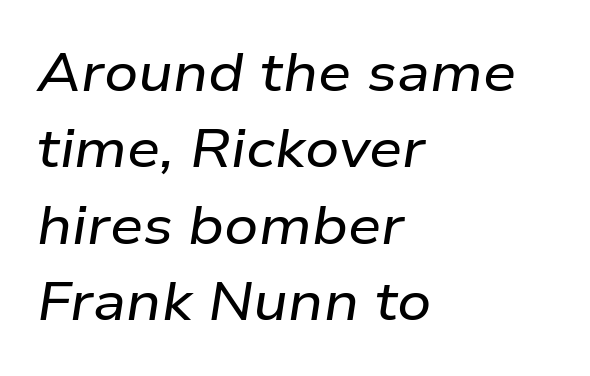
Q: Is the text italic (slanted)? A: Yes, it leans right by about 9 degrees.
Q: Is the text underlined? A: No.
Q: How is the paragraph aligned? A: Left-aligned.
Q: Is the spacing between letters normal or unusually wide? A: Normal.
Q: Is the spacing between lines tight, normal or loose? A: Normal.
Q: Width (condensed, normal, or wide)? A: Wide.
Q: Stroke contrast? A: Low.
Q: x-height? A: Medium.
Q: Monospaced? A: No.
